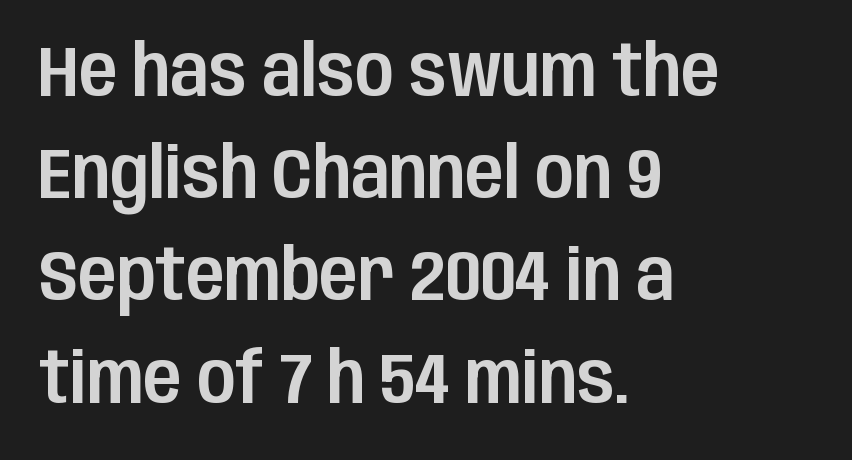
Q: Is the text italic (slanted)? A: No, it is upright.
Q: Is the typeface a serif or a sans-serif typeface? A: Sans-serif.
Q: Is the text underlined? A: No.
Q: How is the paragraph aligned? A: Left-aligned.
Q: Is the spacing between letters normal or unusually wide? A: Normal.
Q: Is the spacing between lines tight, normal or loose? A: Normal.
Q: Width (condensed, normal, or wide)? A: Condensed.
Q: Stroke contrast? A: Low.
Q: x-height? A: Large.
Q: Monospaced? A: No.
